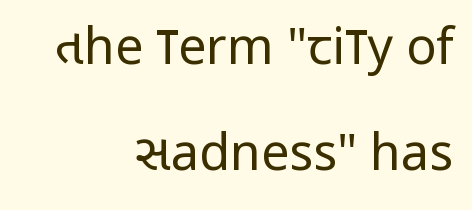
{"serif": "no", "italic": "no", "bold": "no", "weight": "regular", "width": "condensed", "stroke_contrast": "low", "x_height": "large", "monospaced": "no", "underline": "no", "align": "right", "line_spacing": "loose", "line_spacing_ratio": 2.12, "letter_spacing": "normal", "letter_spacing_em": 0.0, "glyph_px": 50}
